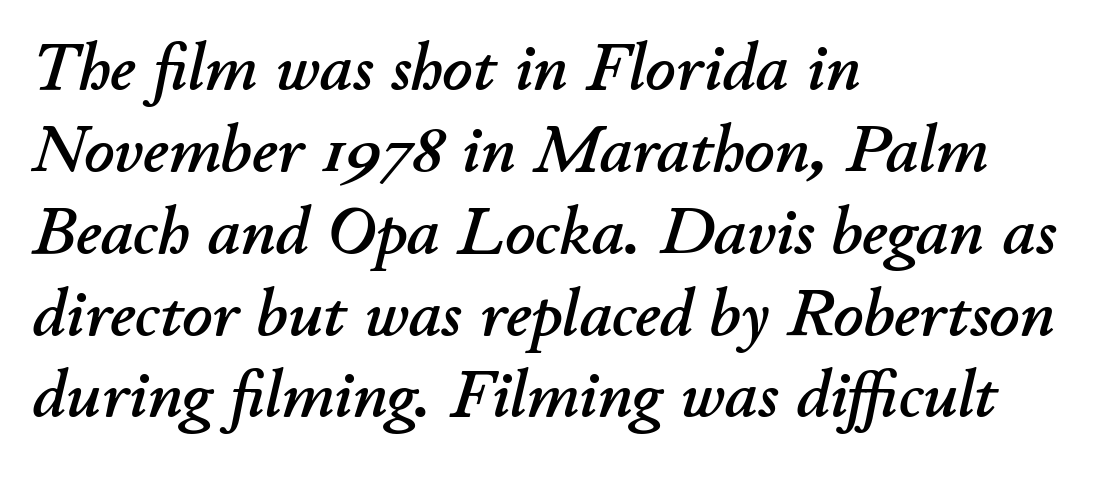
The rendering applies a slant to the glyphs. All the whitespace from short lines collects on the right. The letterforms sit shoulder to shoulder at normal distance. Quick note: underline off.
